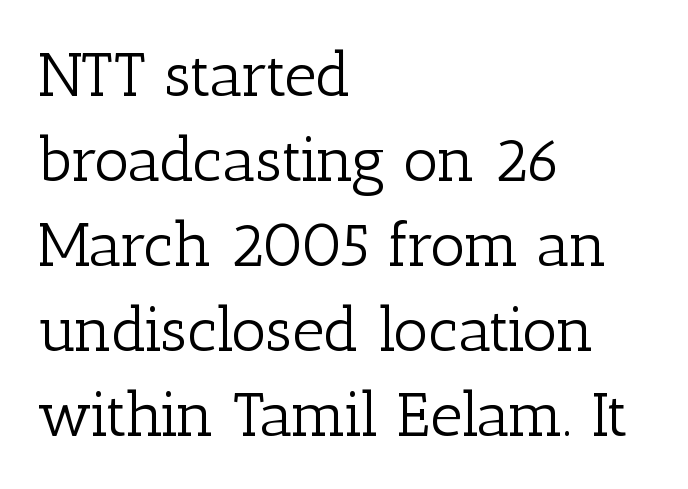
Q: Is the text bold? A: No.
Q: Is the text italic (slanted)? A: No, it is upright.
Q: Is the typeface a serif or a sans-serif typeface? A: Serif.
Q: Is the text underlined? A: No.
Q: How is the paragraph aligned? A: Left-aligned.
Q: Is the spacing between letters normal or unusually wide? A: Normal.
Q: Is the spacing between lines tight, normal or loose? A: Normal.
Q: Width (condensed, normal, or wide)? A: Normal.
Q: Stroke contrast? A: Low.
Q: x-height? A: Medium.
Q: Monospaced? A: No.
